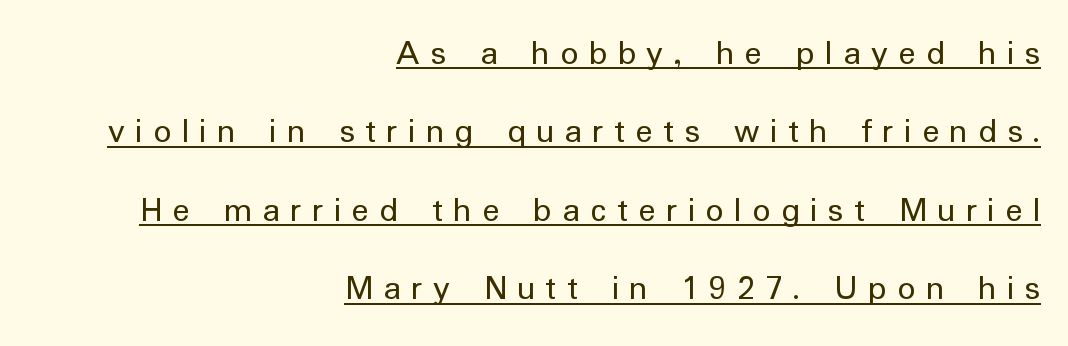
{"serif": "no", "italic": "no", "bold": "no", "weight": "regular", "width": "normal", "stroke_contrast": "low", "x_height": "medium", "monospaced": "no", "underline": "yes", "align": "right", "line_spacing": "loose", "line_spacing_ratio": 2.18, "letter_spacing": "wide", "letter_spacing_em": 0.29, "glyph_px": 36}
